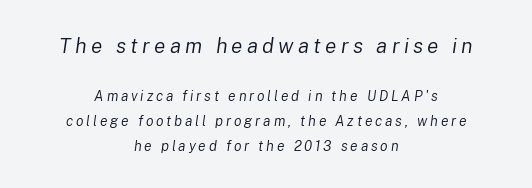
The image shows 21 px text type, italic (leaning right); set centered, line spacing 1.77x, unusually wide letter spacing (+0.2 em), not underlined; the first (top) block is 1.5x larger.
